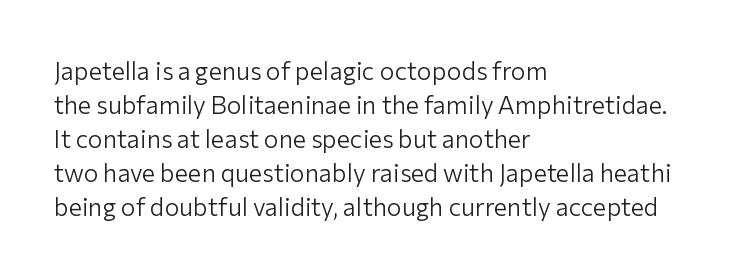
Q: Is the text bold? A: No.
Q: Is the text italic (slanted)? A: No, it is upright.
Q: Is the text underlined? A: No.
Q: How is the paragraph aligned? A: Left-aligned.
Q: Is the spacing between letters normal or unusually wide? A: Normal.
Q: Is the spacing between lines tight, normal or loose? A: Normal.
